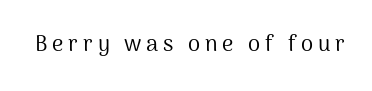
{"italic": "no", "bold": "no", "underline": "no", "letter_spacing": "wide", "letter_spacing_em": 0.22, "glyph_px": 22}
